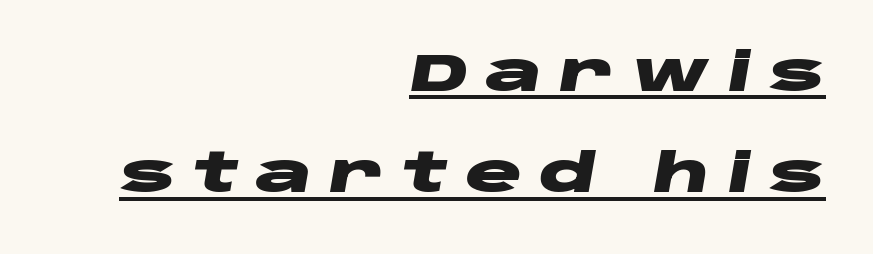
The image shows 53 px heavy, wide type, italic (leaning right); set right-aligned, loose line spacing (1.91x), unusually wide letter spacing (+0.32 em), underlined; low stroke contrast and a large x-height.
